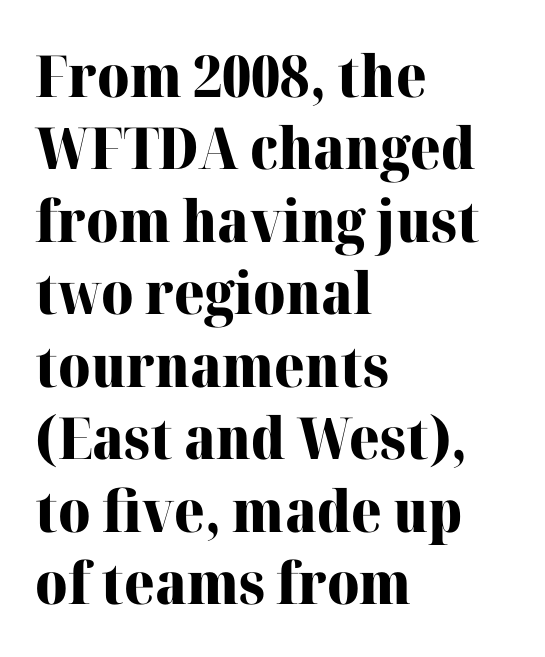
The image shows 58 px heavy serif type, upright; set left-aligned, normal line spacing (1.25x), normal letter spacing, not underlined; high stroke contrast and a medium x-height.
